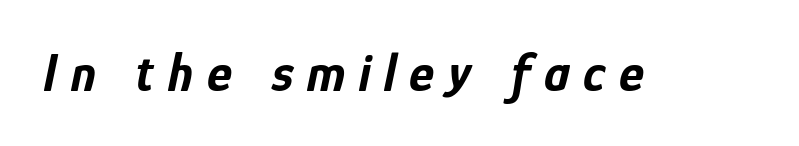
The image shows 53 px bold, condensed type, italic (leaning right); set unusually wide letter spacing (+0.26 em), not underlined; low stroke contrast and a medium x-height.
